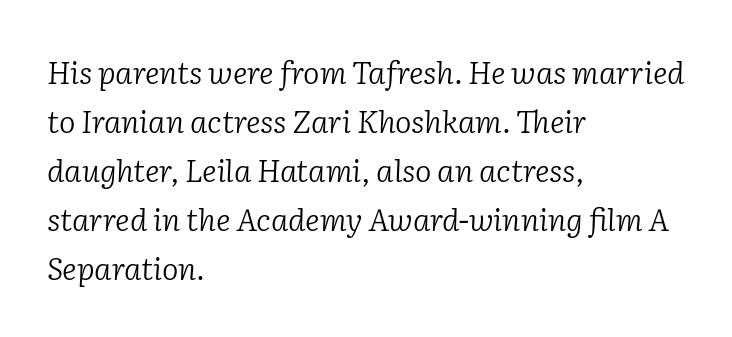
{"serif": "yes", "italic": "yes", "lean": "right", "slant_degrees": 2, "bold": "no", "weight": "light", "width": "normal", "stroke_contrast": "low", "x_height": "medium", "monospaced": "no", "underline": "no", "align": "left", "line_spacing": "normal", "line_spacing_ratio": 1.58, "letter_spacing": "normal", "letter_spacing_em": 0.0, "glyph_px": 31}
